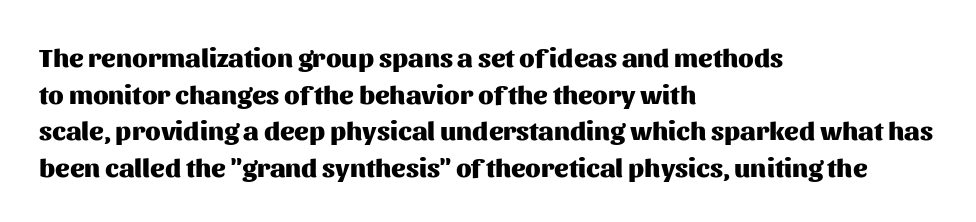
{"italic": "no", "bold": "yes", "underline": "no", "align": "left", "line_spacing": "normal", "line_spacing_ratio": 1.36, "letter_spacing": "normal", "letter_spacing_em": 0.0, "glyph_px": 27}
